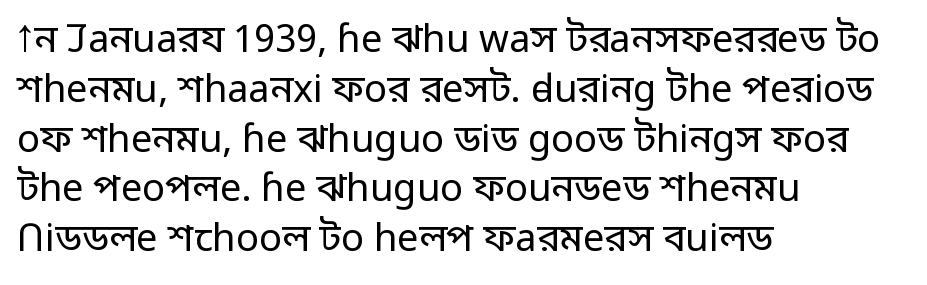
The image shows 38 px regular-weight sans-serif type, upright; set left-aligned, normal line spacing (1.31x), normal letter spacing, not underlined; low stroke contrast and a medium x-height.
